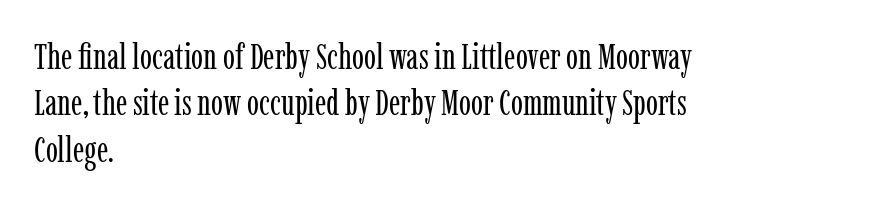
The image shows 36 px regular-weight, condensed serif type, upright; set left-aligned, normal line spacing (1.29x), normal letter spacing, not underlined; low stroke contrast and a medium x-height.
